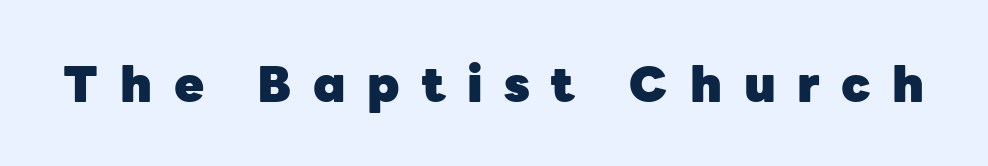
Q: Is the text bold? A: Yes.
Q: Is the text italic (slanted)? A: No, it is upright.
Q: Is the typeface a serif or a sans-serif typeface? A: Sans-serif.
Q: Is the text underlined? A: No.
Q: Is the spacing between letters normal or unusually wide? A: Unusually wide.
Q: Width (condensed, normal, or wide)? A: Normal.
Q: Stroke contrast? A: Low.
Q: x-height? A: Medium.
Q: Monospaced? A: No.
